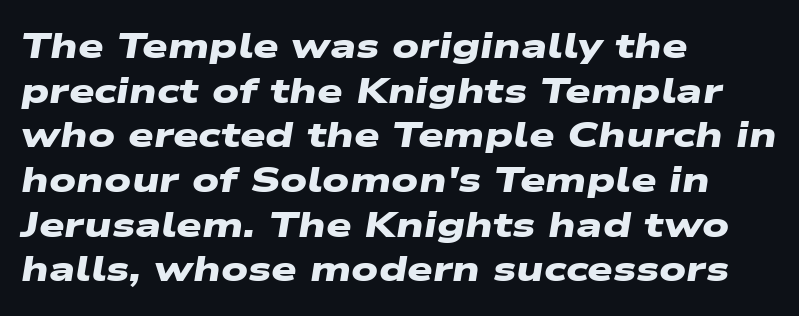
Q: Is the text bold? A: Yes.
Q: Is the typeface a serif or a sans-serif typeface? A: Sans-serif.
Q: Is the text underlined? A: No.
Q: How is the paragraph aligned? A: Left-aligned.
Q: Is the spacing between letters normal or unusually wide? A: Normal.
Q: Width (condensed, normal, or wide)? A: Wide.
Q: Stroke contrast? A: Low.
Q: x-height? A: Medium.
Q: Monospaced? A: No.
